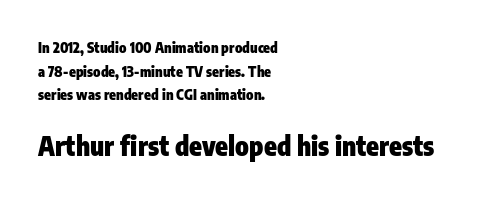
Italic? Not at all — the glyphs are vertical. Whoever set this made the second block the dominant, larger element. The typesetting leans heavy: a genuine bold. This sample is left-justified, so line endings fall wherever the words run out. Letters rest on an invisible, unmarked baseline.
